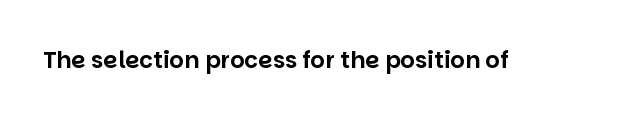
Each word holds together tightly as a unit, with standard inter-letter gaps. Posture: upright roman. The specimen omits any rule beneath the text block's lines.
